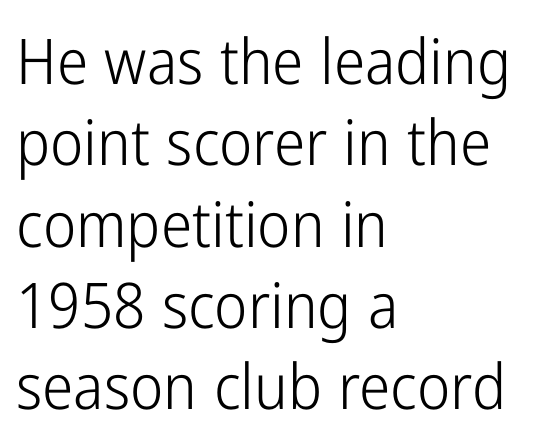
The image shows 63 px light, condensed sans-serif type, upright; set left-aligned, normal line spacing (1.29x), normal letter spacing, not underlined; low stroke contrast and a medium x-height.
